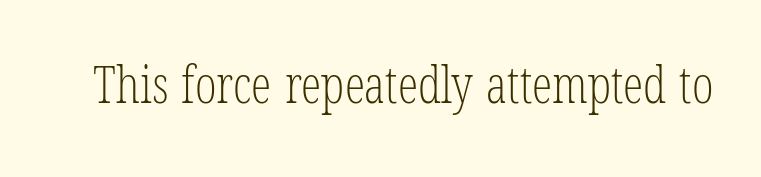
The image shows 51 px light, condensed serif type; set normal letter spacing, not underlined; low stroke contrast and a medium x-height.
